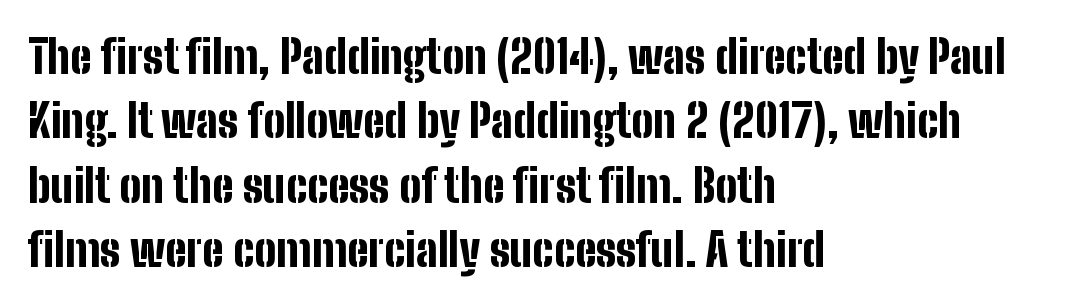
Q: Is the text bold? A: Yes.
Q: Is the text italic (slanted)? A: No, it is upright.
Q: Is the typeface a serif or a sans-serif typeface? A: Sans-serif.
Q: Is the text underlined? A: No.
Q: How is the paragraph aligned? A: Left-aligned.
Q: Is the spacing between letters normal or unusually wide? A: Normal.
Q: Is the spacing between lines tight, normal or loose? A: Normal.
Q: Width (condensed, normal, or wide)? A: Condensed.
Q: Stroke contrast? A: Low.
Q: x-height? A: Medium.
Q: Monospaced? A: No.
